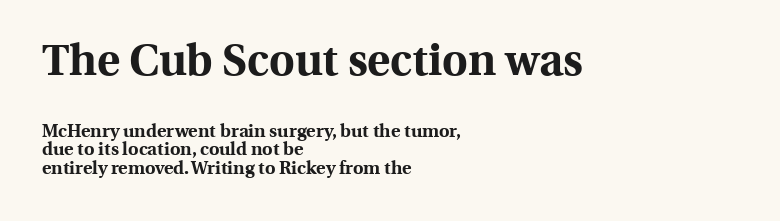
Ordinary non-slanted type is in use. Leading: reduced. Any mark beneath the type? The region is blank. Larger block? The one above; the one below is distinctly smaller. Strong, thick strokes mark this as bold type.
